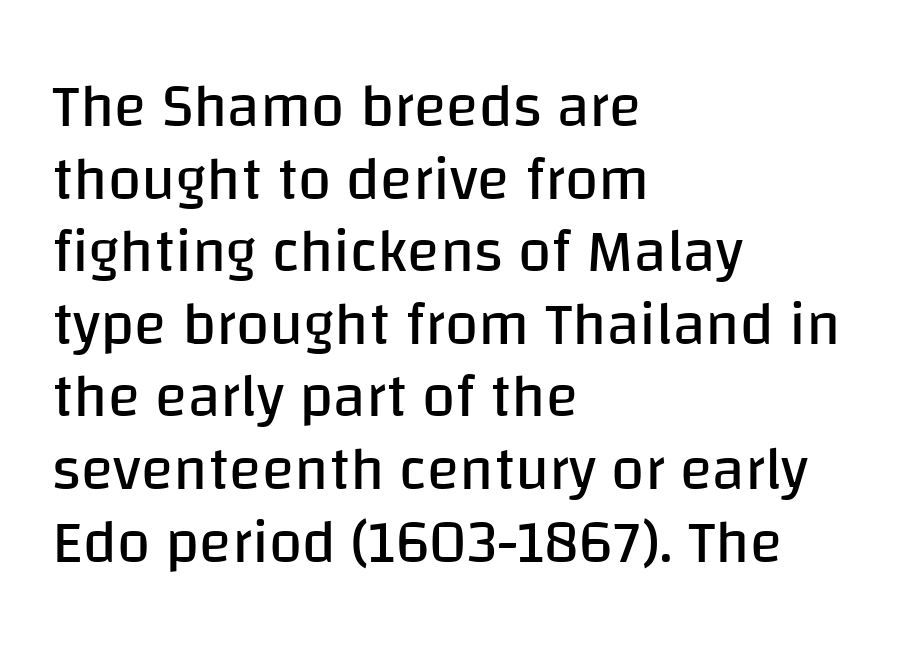
{"serif": "no", "italic": "no", "bold": "no", "weight": "regular", "width": "normal", "stroke_contrast": "low", "x_height": "large", "monospaced": "no", "underline": "no", "align": "left", "line_spacing_ratio": 1.21, "letter_spacing": "normal", "letter_spacing_em": 0.0, "glyph_px": 60}
